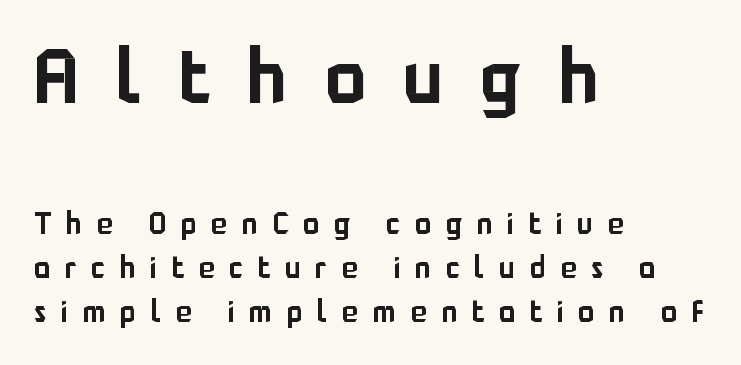
Students, note that the glyphs here are deliberately spaced far apart. This is the regular roman posture of the typeface. Is this a sans? Yes — the strokes have no serifs. Regarding leading, the lines here are spaced in the standard way. This layout puts the oversized block above and the modest block below. The space beneath each line is pristine and unruled.
